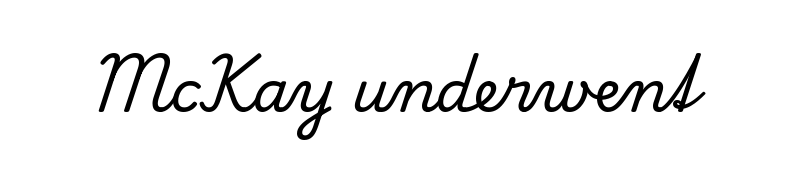
The rendering uses natural spacing where letterforms have individual widths. The strip under each line holds only bare page. This rendering leaves character spacing at its baseline value. What kind of face is this? One with serifs.
